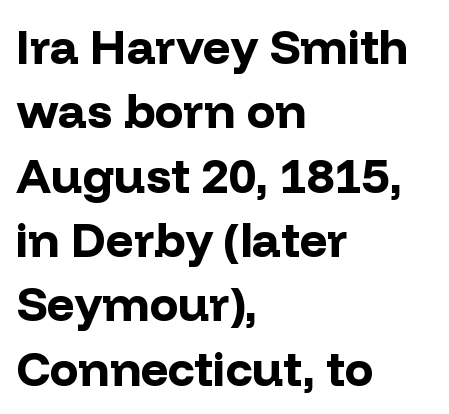
The image shows 48 px bold sans-serif type, upright; set left-aligned, normal line spacing (1.34x), normal letter spacing, not underlined; low stroke contrast and a medium x-height.
